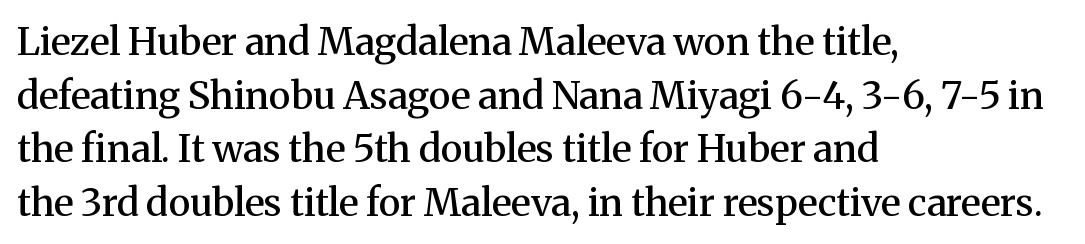
The image shows 38 px semibold serif type, upright; set left-aligned, normal line spacing (1.41x), normal letter spacing, not underlined; medium stroke contrast and a medium x-height.
